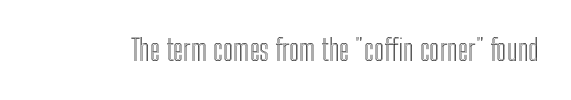
Q: Is the text italic (slanted)? A: No, it is upright.
Q: Is the text underlined? A: No.
Q: Is the spacing between letters normal or unusually wide? A: Normal.
Q: Width (condensed, normal, or wide)? A: Condensed.
Q: x-height? A: Medium.
Q: Monospaced? A: No.
